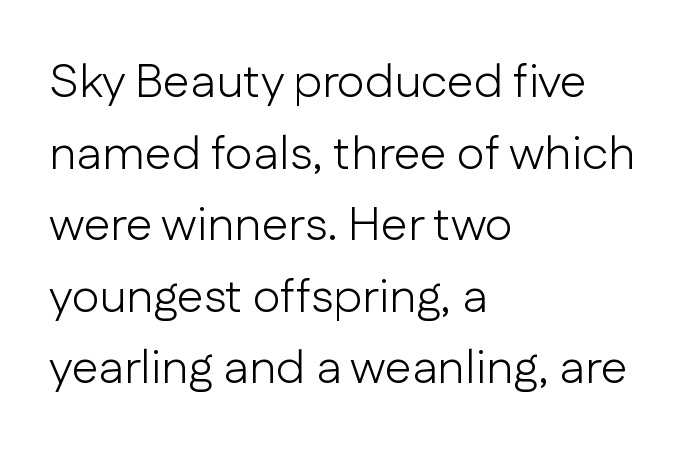
Check the space under the baseline: it is left empty. Think standard paragraph weight, or any step lighter than that. Regarding serifs, this sample does without them. No extra tracking has been applied to these lines. A roman cut, with each character standing at attention. Is this a fixed-width face? No — the glyphs have proportional, varying widths.
